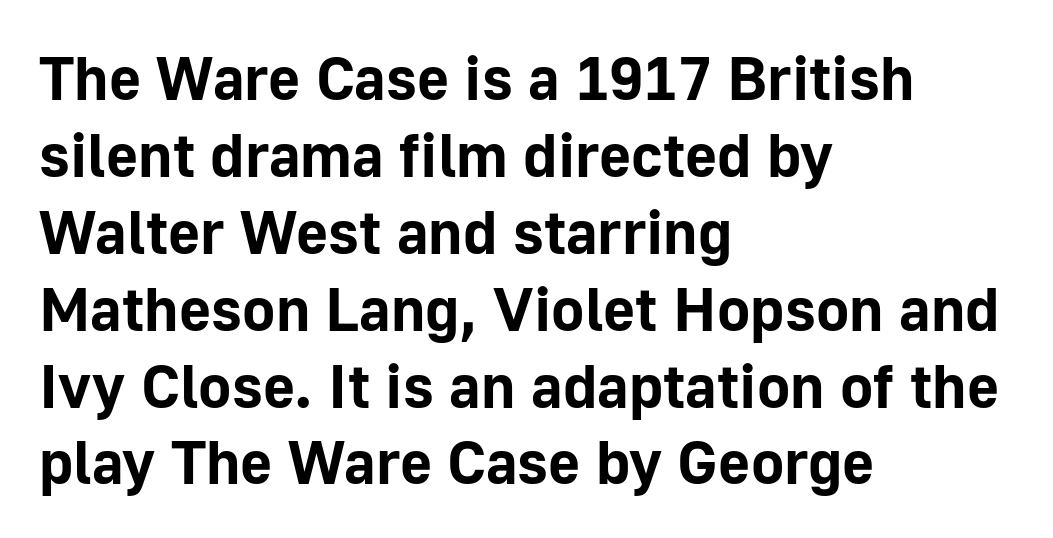
Lines of text with bare space underneath. Classification — sans serif. Nothing unusual about the tracking: characters are spaced as the font intends. Its strokes are broad and dark, the hallmark of bold type. The text block is weighted toward the left margin, trailing off unevenly rightward. This sample has the flowing, uneven cadence of proportional lettering.
